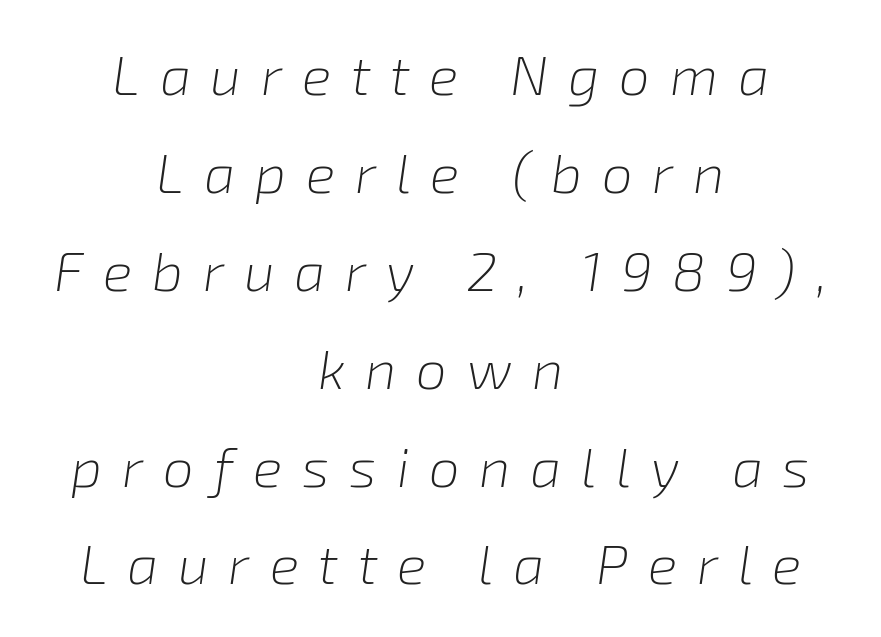
{"italic": "yes", "lean": "right", "slant_degrees": 8, "bold": "no", "weight": "light", "width": "normal", "stroke_contrast": "low", "x_height": "medium", "monospaced": "no", "underline": "no", "align": "center", "line_spacing_ratio": 1.78, "letter_spacing": "wide", "letter_spacing_em": 0.36, "glyph_px": 55}
